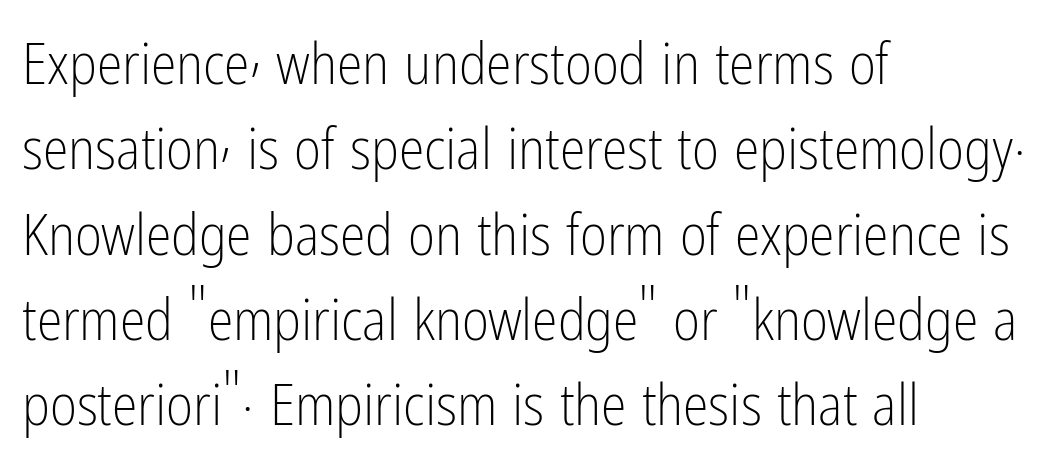
{"serif": "no", "italic": "no", "bold": "no", "weight": "light", "width": "condensed", "stroke_contrast": "low", "x_height": "medium", "monospaced": "no", "underline": "no", "align": "left", "line_spacing": "normal", "line_spacing_ratio": 1.47, "letter_spacing": "normal", "letter_spacing_em": 0.0, "glyph_px": 58}
